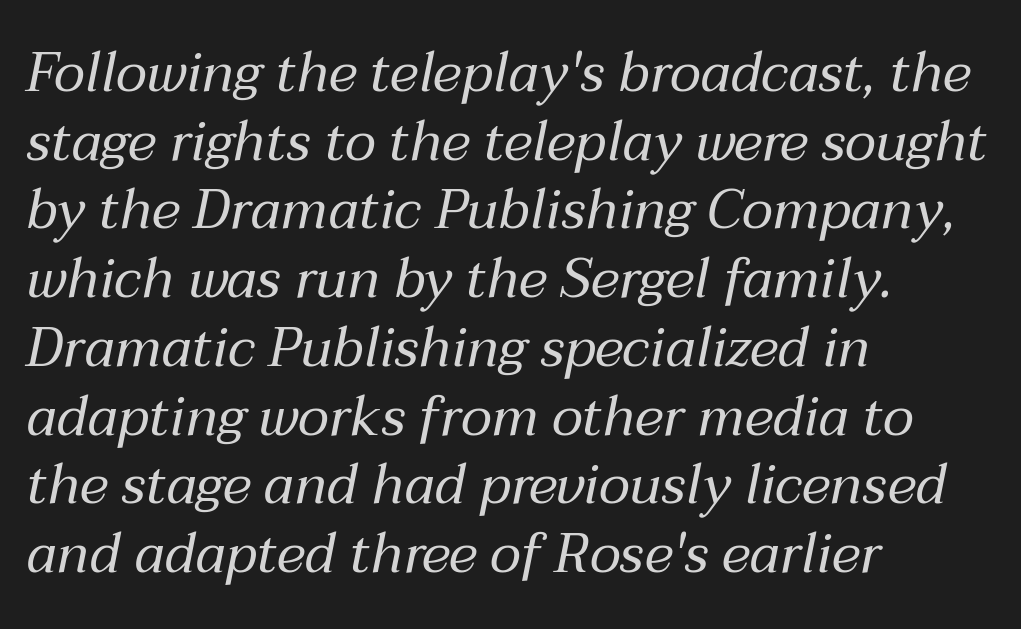
Q: Is the text bold? A: No.
Q: Is the text italic (slanted)? A: Yes, it leans right by about 12 degrees.
Q: Is the text underlined? A: No.
Q: How is the paragraph aligned? A: Left-aligned.
Q: Is the spacing between letters normal or unusually wide? A: Normal.
Q: Is the spacing between lines tight, normal or loose? A: Normal.
Q: Width (condensed, normal, or wide)? A: Normal.
Q: Stroke contrast? A: Medium.
Q: x-height? A: Medium.
Q: Monospaced? A: No.
